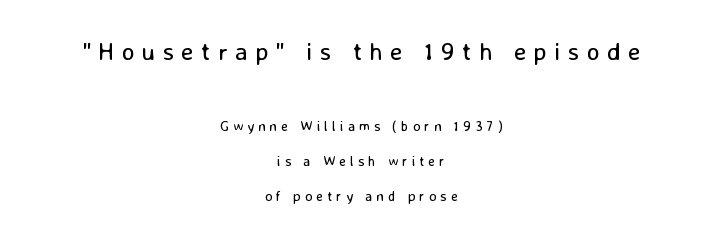
{"italic": "no", "bold": "no", "underline": "no", "align": "center", "line_spacing": "loose", "line_spacing_ratio": 2.49, "letter_spacing": "wide", "letter_spacing_em": 0.29, "larger_block": "first", "size_ratio": 1.79, "glyph_px": 25}
